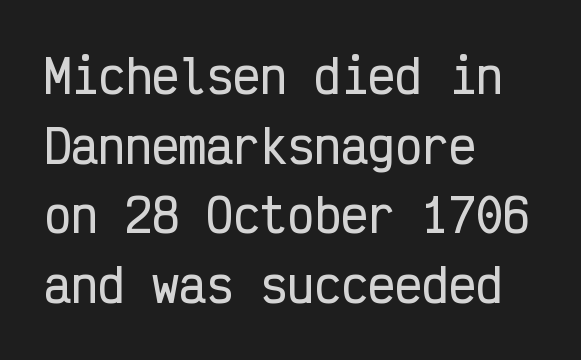
The image shows 45 px condensed sans-serif type, upright, monospaced; set left-aligned, normal line spacing (1.55x), normal letter spacing, not underlined; low stroke contrast and a medium x-height.
